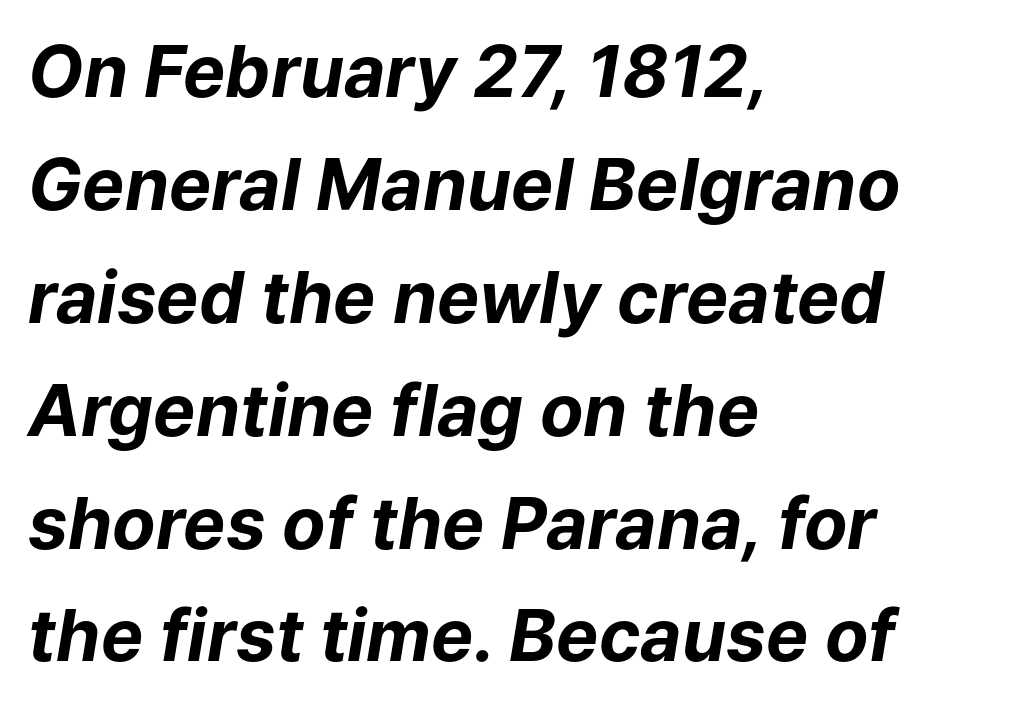
{"italic": "yes", "lean": "right", "slant_degrees": 9, "bold": "yes", "weight": "bold", "width": "normal", "stroke_contrast": "low", "x_height": "medium", "monospaced": "no", "underline": "no", "align": "left", "line_spacing": "normal", "line_spacing_ratio": 1.59, "letter_spacing": "normal", "letter_spacing_em": 0.0, "glyph_px": 71}
